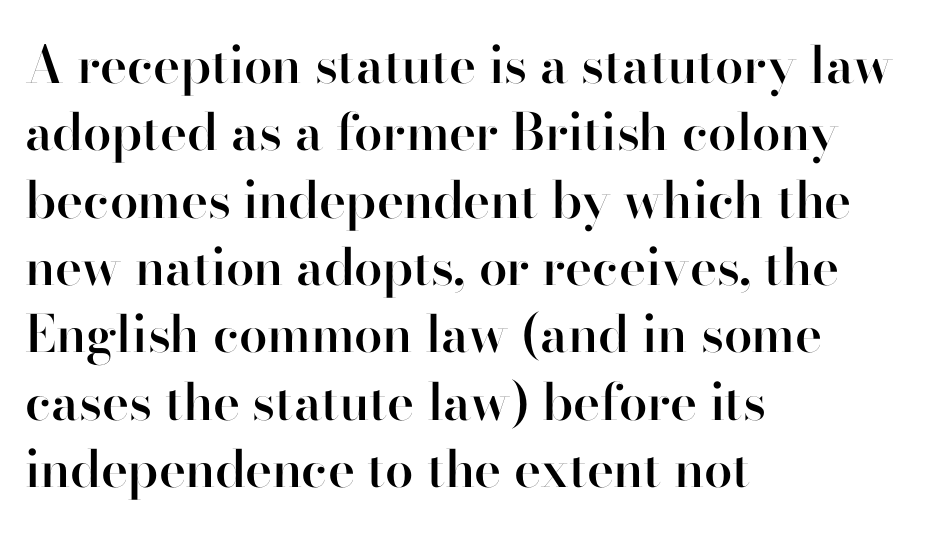
Q: Is the text bold? A: Semi-bold.
Q: Is the text italic (slanted)? A: No, it is upright.
Q: Is the typeface a serif or a sans-serif typeface? A: Sans-serif.
Q: Is the text underlined? A: No.
Q: How is the paragraph aligned? A: Left-aligned.
Q: Is the spacing between letters normal or unusually wide? A: Normal.
Q: Is the spacing between lines tight, normal or loose? A: Normal.
Q: Width (condensed, normal, or wide)? A: Normal.
Q: Stroke contrast? A: High.
Q: x-height? A: Small.
Q: Monospaced? A: No.
